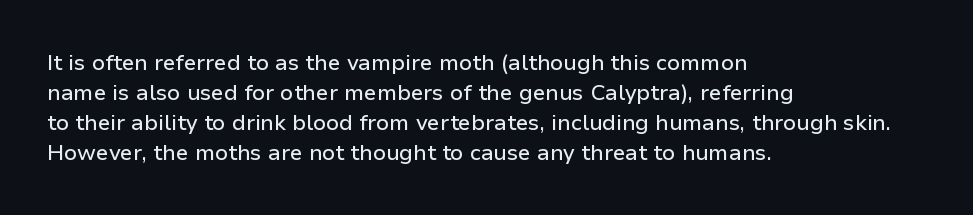
Q: Is the text italic (slanted)? A: No, it is upright.
Q: Is the text underlined? A: No.
Q: How is the paragraph aligned? A: Left-aligned.
Q: Is the spacing between letters normal or unusually wide? A: Normal.
Q: Is the spacing between lines tight, normal or loose? A: Normal.
